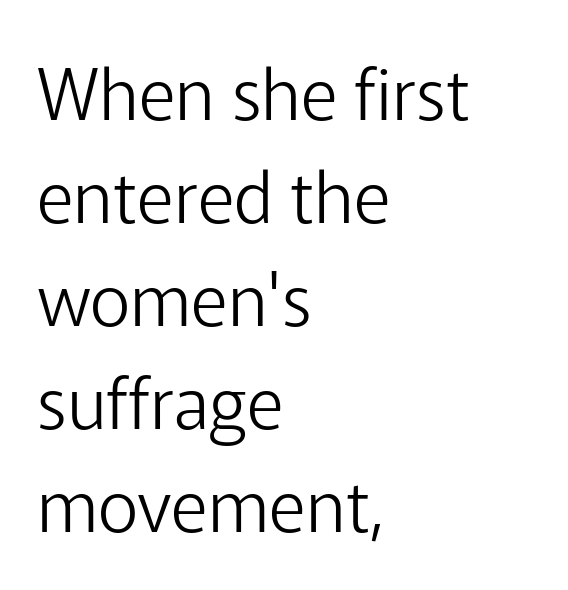
The image shows 71 px light sans-serif type, upright; set left-aligned, normal line spacing (1.45x), normal letter spacing, not underlined; low stroke contrast and a medium x-height.
